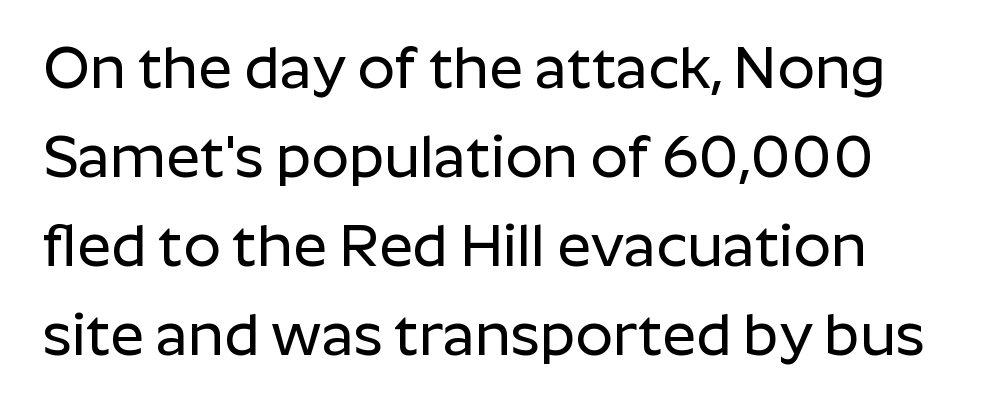
The space between consecutive lines is moderate. The line texture is even and compact thanks to regular tracking. The passage shown is typeset with a sans-serif family. The rendering uses natural spacing where letterforms have individual widths. Upright lettering throughout. Check the space under the baseline: it is left empty.
